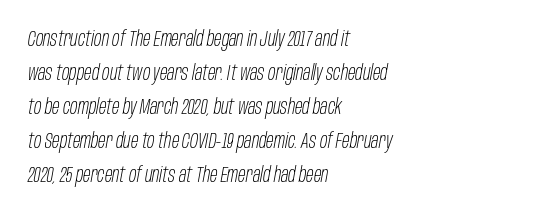
Spacing between characters is what you'd get straight out of the box. The vertical gap from one line to the next is medium. Posture: slanted. Leftover space on each line is placed entirely after the last word. Think standard paragraph weight, or any step lighter than that. The glyphs are unaccompanied by any horizontal stroke below them.
